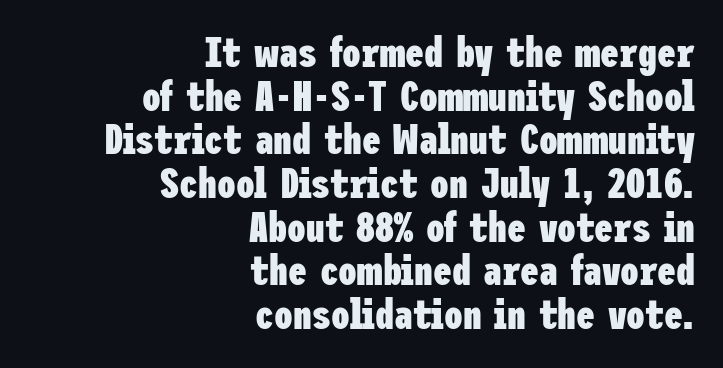
The image shows 42 px heavy, condensed sans-serif type, upright; set right-aligned, tight line spacing (1.04x), normal letter spacing, not underlined; low stroke contrast and a medium x-height.
